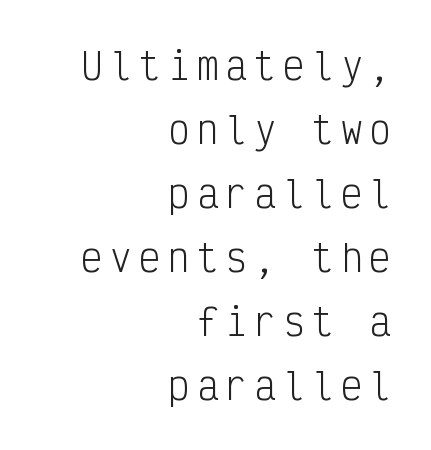
{"serif": "no", "italic": "no", "bold": "no", "weight": "light", "width": "condensed", "stroke_contrast": "low", "x_height": "medium", "monospaced": "yes", "underline": "no", "align": "right", "line_spacing_ratio": 1.78, "letter_spacing": "wide", "letter_spacing_em": 0.2, "glyph_px": 36}
